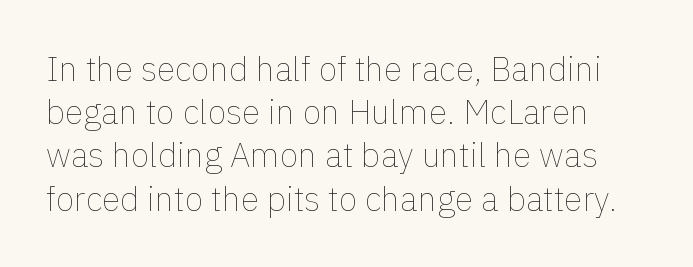
{"italic": "no", "bold": "no", "weight": "thin", "width": "normal", "x_height": "medium", "monospaced": "no", "underline": "no", "line_spacing": "normal", "line_spacing_ratio": 1.27, "letter_spacing": "normal", "letter_spacing_em": 0.0, "glyph_px": 34}
